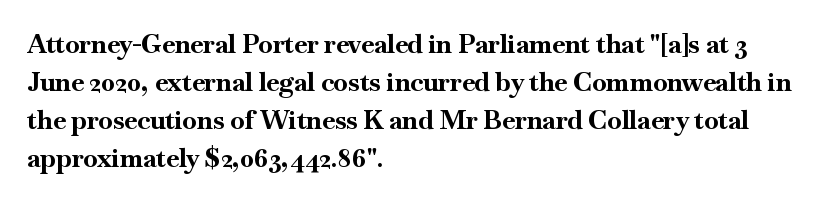
{"italic": "no", "bold": "yes", "underline": "no", "align": "left", "line_spacing": "normal", "line_spacing_ratio": 1.46, "letter_spacing": "normal", "letter_spacing_em": 0.0, "glyph_px": 26}
